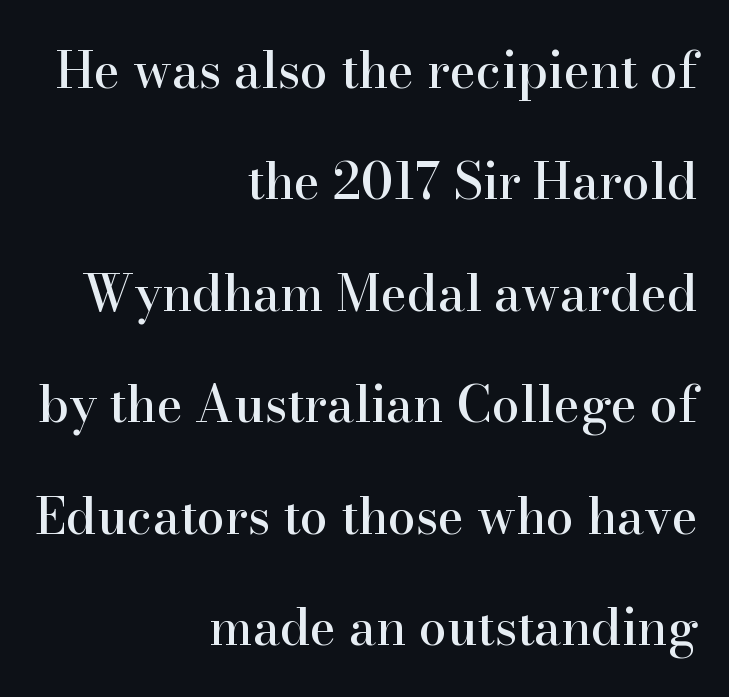
The image shows 50 px serif type, upright; set right-aligned, loose line spacing (2.23x), normal letter spacing, not underlined; high stroke contrast and a small x-height.
